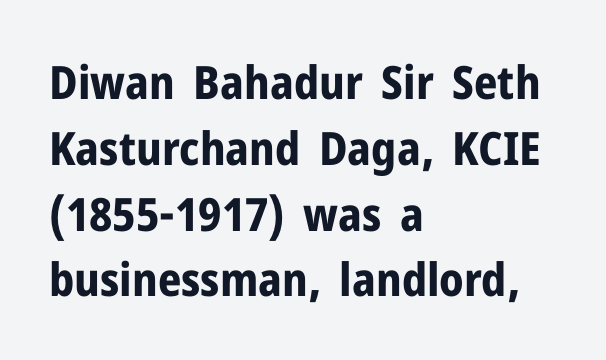
Q: Is the text bold? A: Yes.
Q: Is the text italic (slanted)? A: No, it is upright.
Q: Is the typeface a serif or a sans-serif typeface? A: Sans-serif.
Q: Is the text underlined? A: No.
Q: How is the paragraph aligned? A: Left-aligned.
Q: Is the spacing between letters normal or unusually wide? A: Normal.
Q: Is the spacing between lines tight, normal or loose? A: Normal.
Q: Width (condensed, normal, or wide)? A: Normal.
Q: Stroke contrast? A: Low.
Q: x-height? A: Medium.
Q: Monospaced? A: No.
